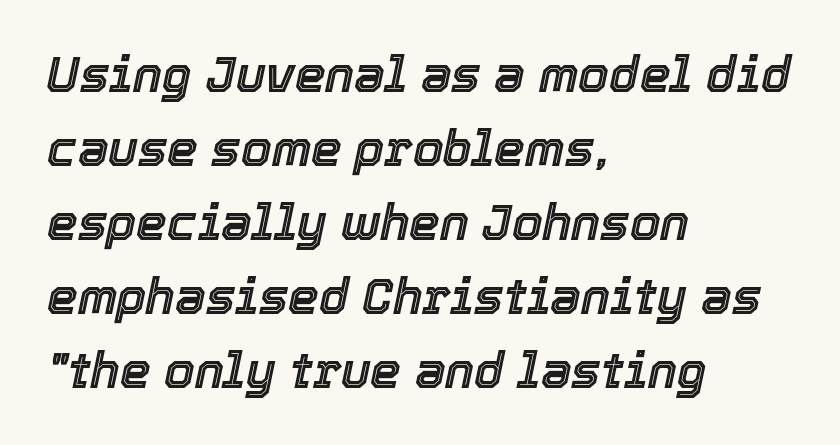
The image shows 49 px text type, italic (leaning right); set left-aligned, normal line spacing (1.51x), normal letter spacing, not underlined; a medium x-height.
